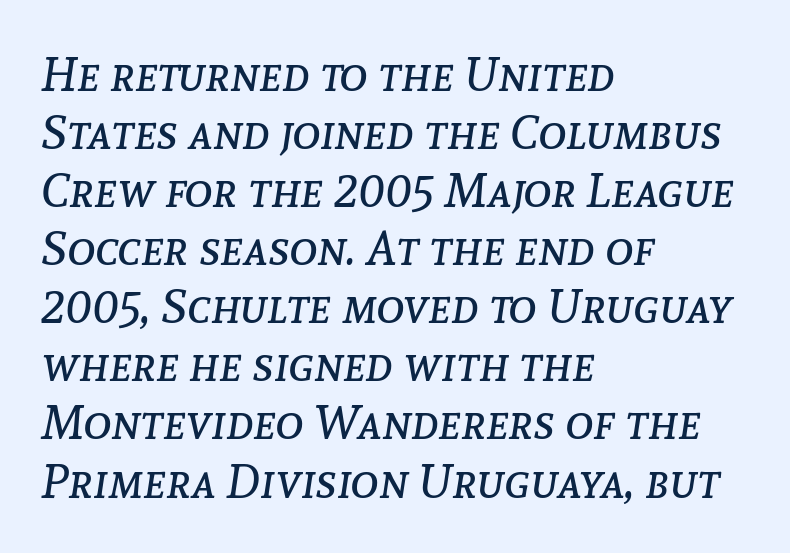
{"italic": "yes", "lean": "right", "slant_degrees": 8, "bold": "no", "weight": "regular", "width": "normal", "stroke_contrast": "low", "x_height": "medium", "monospaced": "no", "underline": "no", "align": "left", "line_spacing_ratio": 1.21, "letter_spacing": "normal", "letter_spacing_em": 0.0, "glyph_px": 48}
